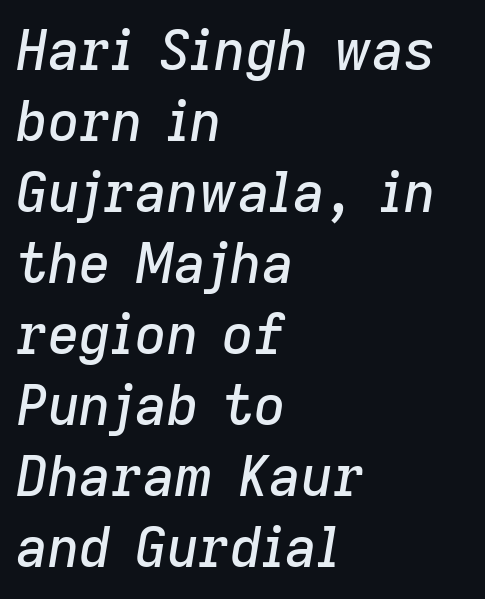
The image shows 55 px text type, italic (leaning right); set left-aligned, normal line spacing (1.29x), normal letter spacing, not underlined; low stroke contrast and a medium x-height.
